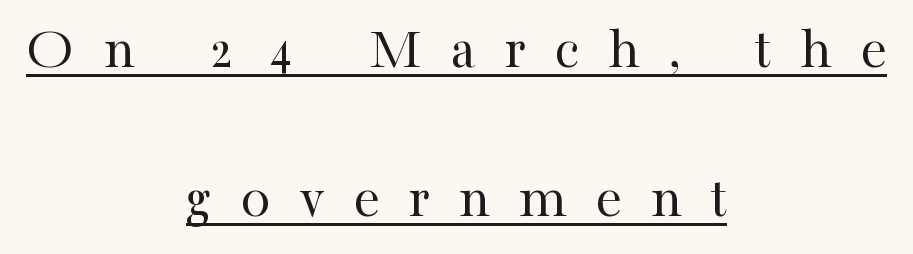
{"serif": "yes", "italic": "no", "bold": "no", "weight": "regular", "width": "normal", "stroke_contrast": "high", "x_height": "medium", "monospaced": "no", "underline": "yes", "align": "center", "line_spacing": "loose", "line_spacing_ratio": 2.49, "letter_spacing": "wide", "letter_spacing_em": 0.48, "glyph_px": 60}
